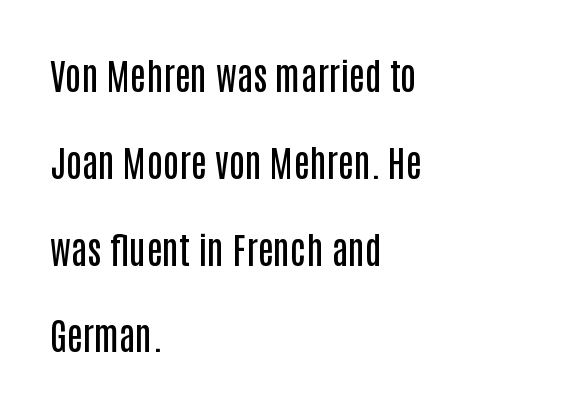
The image shows 36 px semibold, condensed sans-serif type, upright; set left-aligned, loose line spacing (2.41x), normal letter spacing, not underlined; low stroke contrast and a large x-height.
